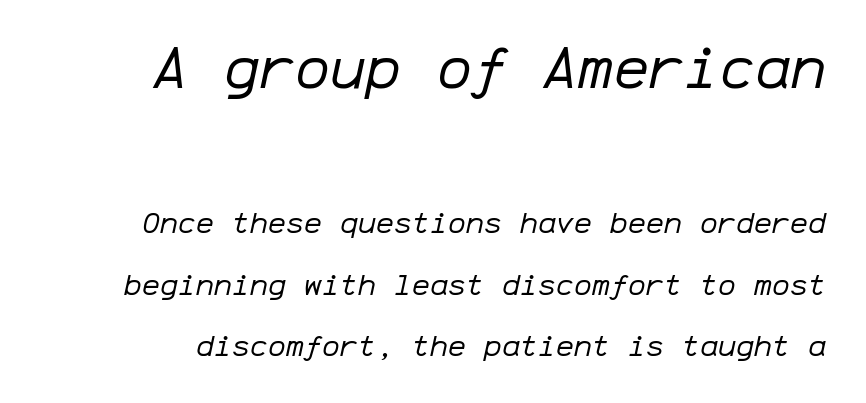
The image shows 59 px regular-weight type, italic (leaning right), monospaced; set loose line spacing (2.06x), normal letter spacing, not underlined; the first (top) block is 1.97x larger; low stroke contrast and a medium x-height.
